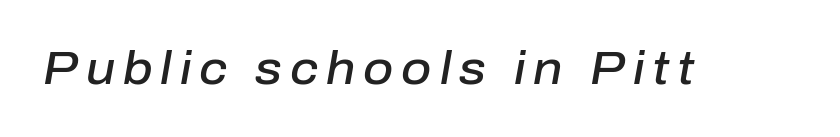
{"italic": "yes", "lean": "right", "slant_degrees": 10, "bold": "semi", "weight": "semibold", "width": "normal", "stroke_contrast": "low", "x_height": "medium", "monospaced": "no", "underline": "no", "glyph_px": 46}
